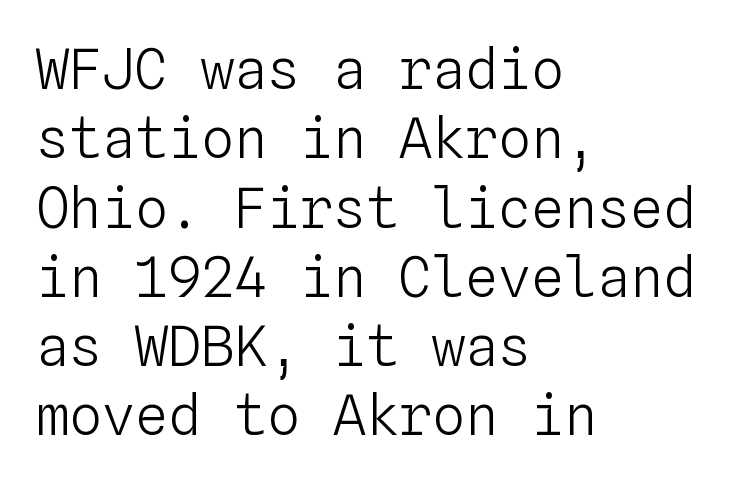
Q: Is the text bold? A: No.
Q: Is the text italic (slanted)? A: No, it is upright.
Q: Is the text underlined? A: No.
Q: How is the paragraph aligned? A: Left-aligned.
Q: Is the spacing between letters normal or unusually wide? A: Normal.
Q: Is the spacing between lines tight, normal or loose? A: Normal.
Q: Width (condensed, normal, or wide)? A: Normal.
Q: Stroke contrast? A: Low.
Q: x-height? A: Medium.
Q: Monospaced? A: Yes.
